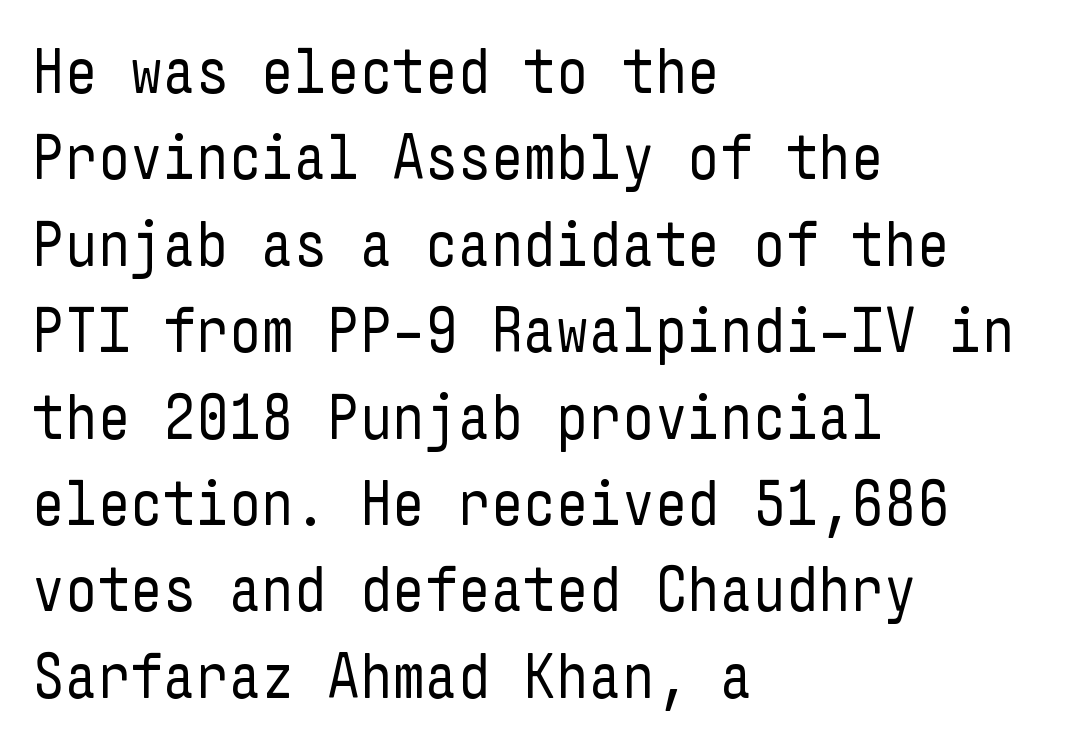
The compositor pushed each line to the left boundary. Ink coverage per letter is moderate at most. The font's upright variant was chosen for this text. Each word holds together tightly as a unit, with standard inter-letter gaps. The type family on display is of the sans-serif kind.
